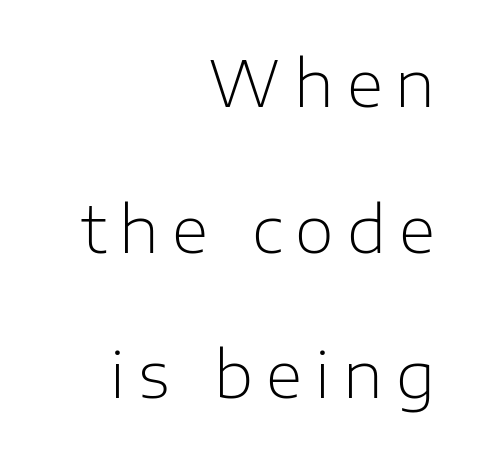
{"serif": "no", "italic": "no", "bold": "no", "weight": "light", "width": "normal", "stroke_contrast": "low", "x_height": "medium", "monospaced": "no", "underline": "no", "align": "right", "line_spacing": "loose", "line_spacing_ratio": 2.31, "letter_spacing": "wide", "letter_spacing_em": 0.21, "glyph_px": 63}
